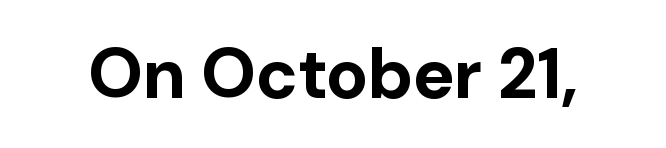
{"serif": "no", "italic": "no", "bold": "yes", "weight": "bold", "width": "normal", "stroke_contrast": "low", "x_height": "medium", "monospaced": "no", "underline": "no", "letter_spacing": "normal", "letter_spacing_em": 0.0, "glyph_px": 70}
